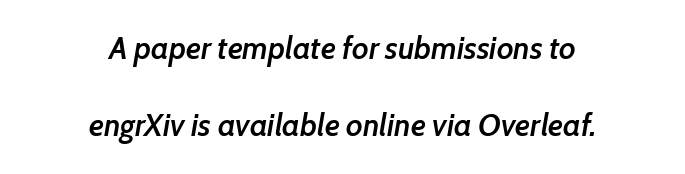
{"italic": "yes", "lean": "right", "slant_degrees": 7, "bold": "semi", "weight": "semibold", "width": "normal", "stroke_contrast": "low", "x_height": "medium", "monospaced": "no", "underline": "no", "align": "center", "line_spacing": "loose", "line_spacing_ratio": 2.5, "letter_spacing": "normal", "letter_spacing_em": 0.0, "glyph_px": 31}
